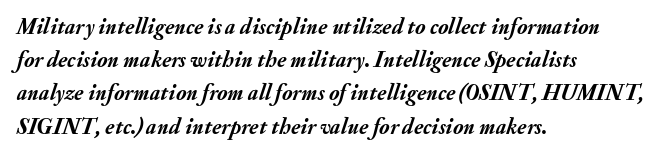
{"italic": "yes", "lean": "right", "slant_degrees": 20, "bold": "yes", "underline": "no", "align": "left", "line_spacing": "normal", "line_spacing_ratio": 1.51, "letter_spacing": "normal", "letter_spacing_em": 0.0, "glyph_px": 22}
